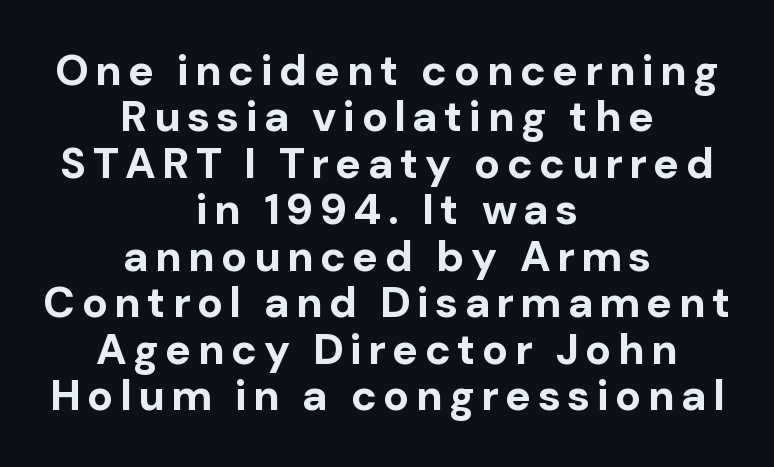
Every stem runs plumb, perpendicular to the baseline. Honestly, there is no underline to notice here at all. The passage shown stacks its lines with hardly any gap. A student would call this center alignment; a typographer would say set centered.
